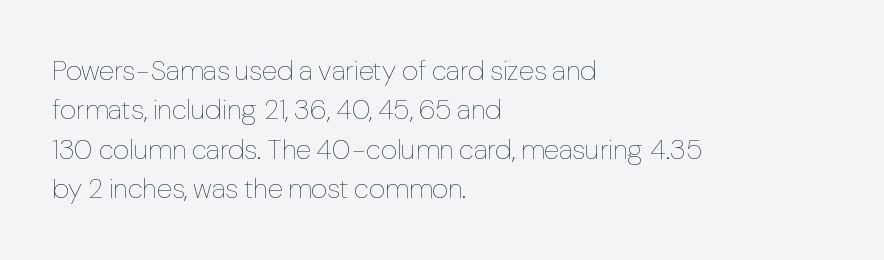
{"italic": "no", "bold": "no", "weight": "thin", "width": "normal", "stroke_contrast": "low", "x_height": "medium", "monospaced": "no", "underline": "no", "align": "left", "line_spacing": "normal", "line_spacing_ratio": 1.41, "letter_spacing": "normal", "letter_spacing_em": 0.0, "glyph_px": 28}
